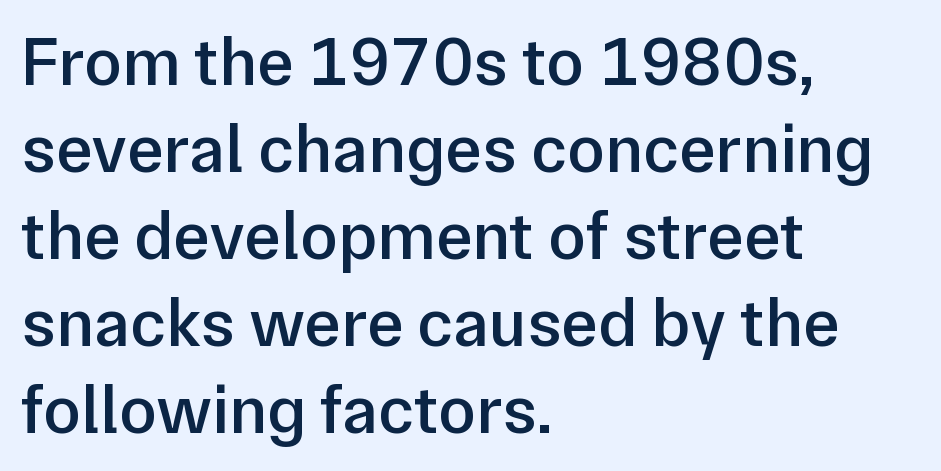
{"serif": "no", "italic": "no", "bold": "semi", "weight": "semibold", "width": "normal", "stroke_contrast": "low", "x_height": "medium", "monospaced": "no", "underline": "no", "align": "left", "line_spacing": "normal", "line_spacing_ratio": 1.26, "letter_spacing": "normal", "letter_spacing_em": 0.0, "glyph_px": 69}
